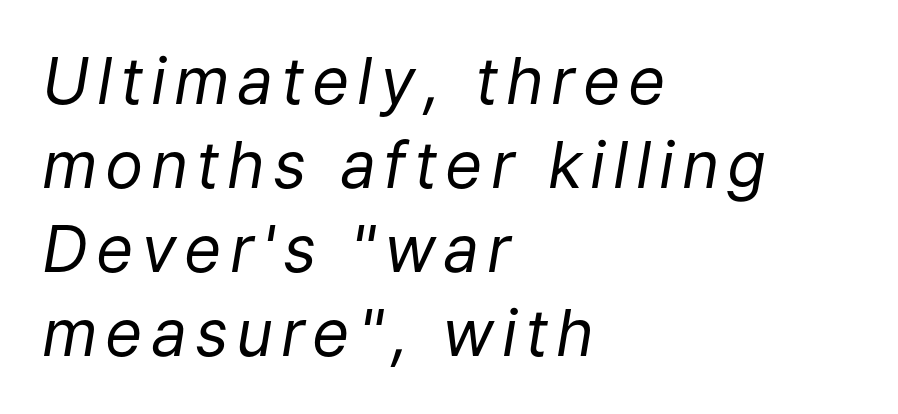
The image shows 64 px regular-weight type, italic (leaning right); set left-aligned, normal line spacing (1.31x), not underlined; low stroke contrast and a medium x-height.
